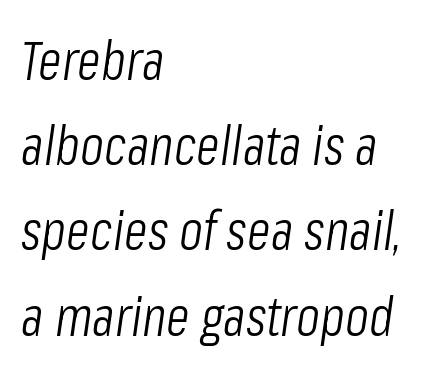
Left-aligned paragraph, ragged on the right. No extra ink here — the face is not bold. A clean baseline with only descenders dipping below it. The passage shown has conventional tracking throughout. The rendering applies a slant to the glyphs.
